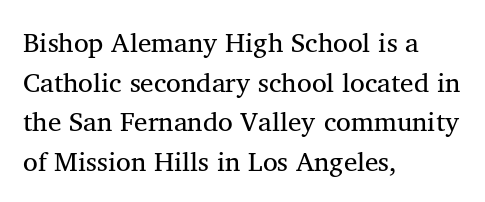
{"bold": "no", "underline": "no", "align": "left", "line_spacing": "normal", "line_spacing_ratio": 1.47, "letter_spacing": "normal", "letter_spacing_em": 0.0, "glyph_px": 27}
